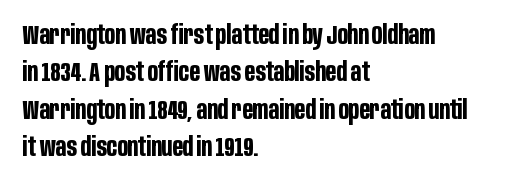
It's the straight-up-and-down kind of type. The lines are quadded left. Letter spacing: default. Rule under the text: the space is simply empty. The space between consecutive lines is moderate. Notice how thick the strokes are: this is what a full bold looks like.
